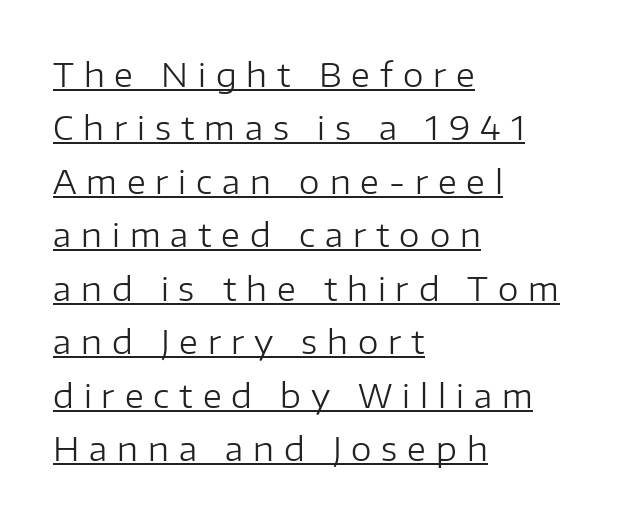
Italic: no, the glyphs are upright roman. The letters look calm and open, with moderate or lighter stems. Is this a fixed-width face? No — the glyphs have proportional, varying widths. Substantial extra tracking has been applied to these lines. Normally led — the rows are evenly, conventionally spaced. Classification — sans serif.
